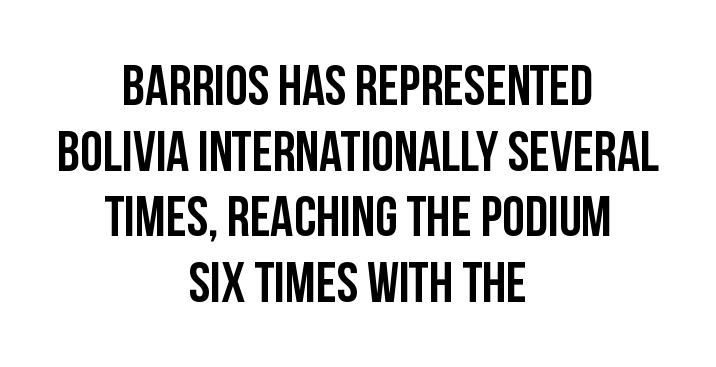
Plain, unruled lines of type. This is sans-serif lettering, the kind often seen on screens and signage. Leading is clearly below the norm, producing a dense column. Is this a fixed-width face? No — the glyphs have proportional, varying widths. The compositor balanced each line on the midline. Notice how thick the strokes are: this is what a full bold looks like.
